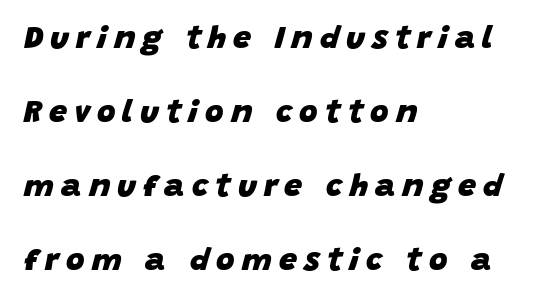
The image shows 32 px heavy type, italic (leaning right); set left-aligned, loose line spacing (2.31x), unusually wide letter spacing (+0.22 em), not underlined; low stroke contrast and a large x-height.
